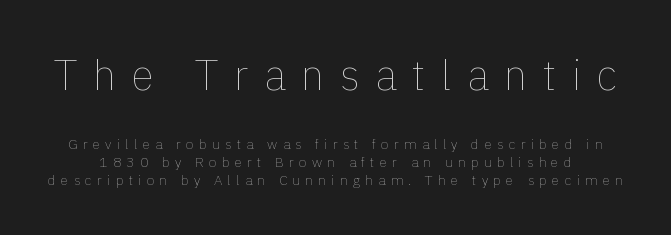
A light-to-regular cut is what we see here. Is there much room between lines? A standard amount, neither cramped nor airy. When letters stand straight like this, we call the style roman or upright. Size hierarchy here favors the leading block over the trailing one. The gap between lines stays unmarked. Proportional: the letters do not fall into vertical columns.
